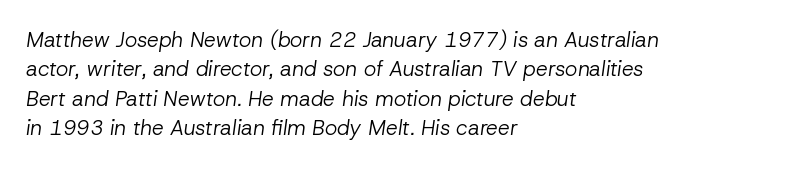
{"italic": "yes", "lean": "right", "slant_degrees": 8, "bold": "no", "underline": "no", "align": "left", "line_spacing": "normal", "line_spacing_ratio": 1.4, "letter_spacing": "normal", "letter_spacing_em": 0.0, "glyph_px": 21}
